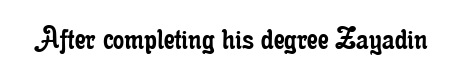
{"serif": "yes", "italic": "no", "bold": "no", "weight": "regular", "width": "condensed", "stroke_contrast": "low", "x_height": "small", "monospaced": "no", "underline": "no", "letter_spacing": "normal", "letter_spacing_em": 0.0, "glyph_px": 35}
